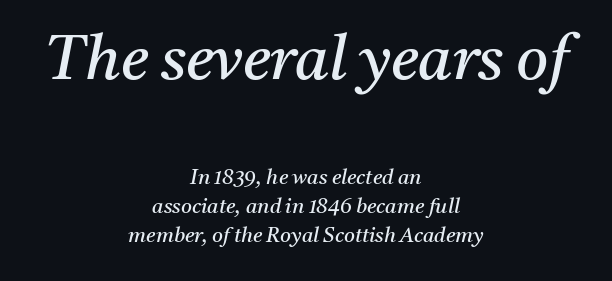
Q: Is the text bold? A: No.
Q: Is the text italic (slanted)? A: Yes, it leans right by about 11 degrees.
Q: Is the typeface a serif or a sans-serif typeface? A: Serif.
Q: Is the text underlined? A: No.
Q: How is the paragraph aligned? A: Centered.
Q: Is the spacing between letters normal or unusually wide? A: Normal.
Q: Is the spacing between lines tight, normal or loose? A: Normal.
Q: Which block of text is set in a larger size, the first (top) or the second (bottom)? A: The first (top) one.
Q: Width (condensed, normal, or wide)? A: Normal.
Q: Stroke contrast? A: Medium.
Q: x-height? A: Medium.
Q: Monospaced? A: No.
